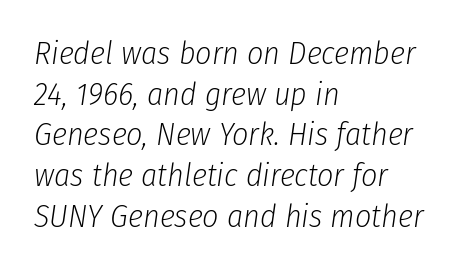
Q: Is the text bold? A: No.
Q: Is the text italic (slanted)? A: Yes, it leans right by about 8 degrees.
Q: Is the text underlined? A: No.
Q: How is the paragraph aligned? A: Left-aligned.
Q: Is the spacing between letters normal or unusually wide? A: Normal.
Q: Is the spacing between lines tight, normal or loose? A: Normal.
Q: Width (condensed, normal, or wide)? A: Condensed.
Q: Stroke contrast? A: Low.
Q: x-height? A: Medium.
Q: Monospaced? A: No.
